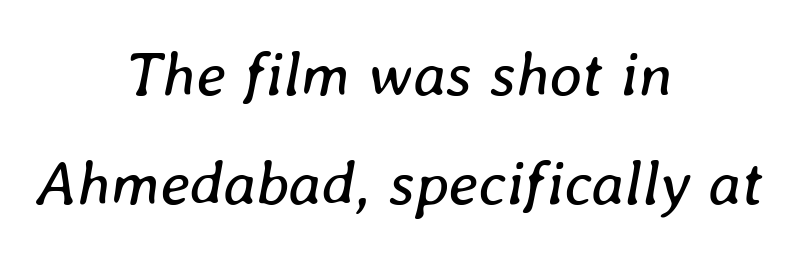
The image shows 63 px regular-weight type, italic (leaning right); set centered, line spacing 1.73x, normal letter spacing, not underlined; low stroke contrast and a medium x-height.
